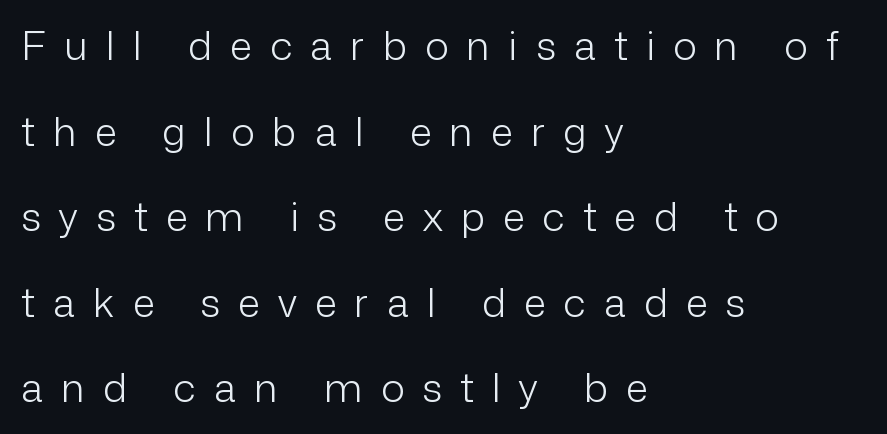
The image shows 40 px light sans-serif type, upright; set left-aligned, loose line spacing (2.14x), unusually wide letter spacing (+0.46 em), not underlined; low stroke contrast and a medium x-height.
